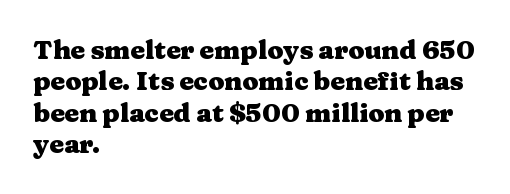
Posture: straight, roman, zero tilt. A student would call this left alignment; a typographer would say flush left, rag right. Rule under the text: the space is simply empty. Between one letter and the next there's only the usual sliver of space. Plenty of ink on the page — the face is bold.
